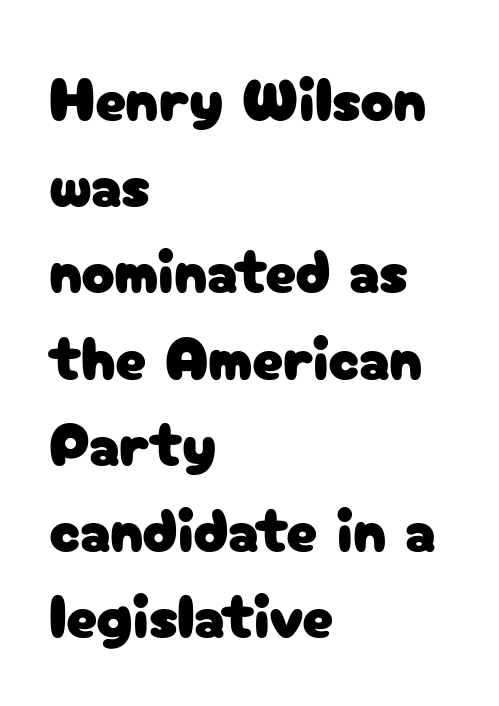
The passage is arranged the way most books set body copy — flush left. Unmarked baselines from the first word to the last. Nobody touched the tracking dial on this one. Vertical spacing — default. You could not count columns in this text — the font is proportionally spaced. Does the lettering tilt? It doesn't — this is upright.
